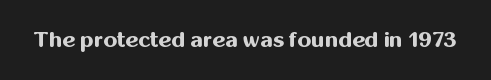
The image shows 22 px bold type, upright; set normal letter spacing, not underlined.
